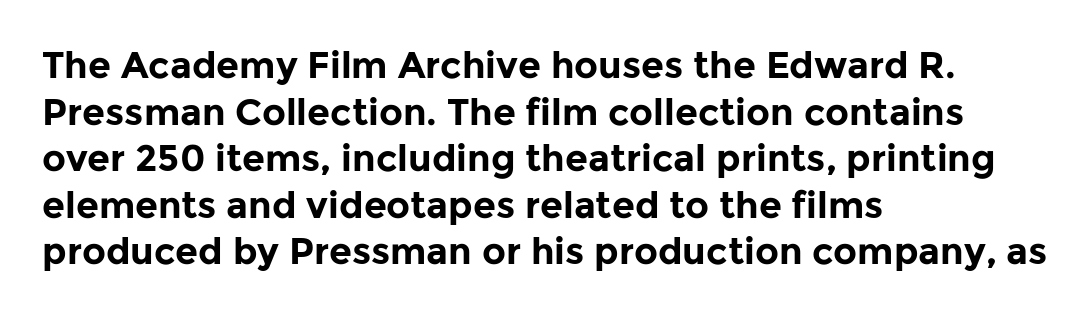
{"serif": "no", "italic": "no", "bold": "yes", "weight": "bold", "width": "normal", "stroke_contrast": "low", "x_height": "medium", "monospaced": "no", "underline": "no", "align": "left", "line_spacing": "normal", "line_spacing_ratio": 1.26, "letter_spacing": "normal", "letter_spacing_em": 0.0, "glyph_px": 37}
